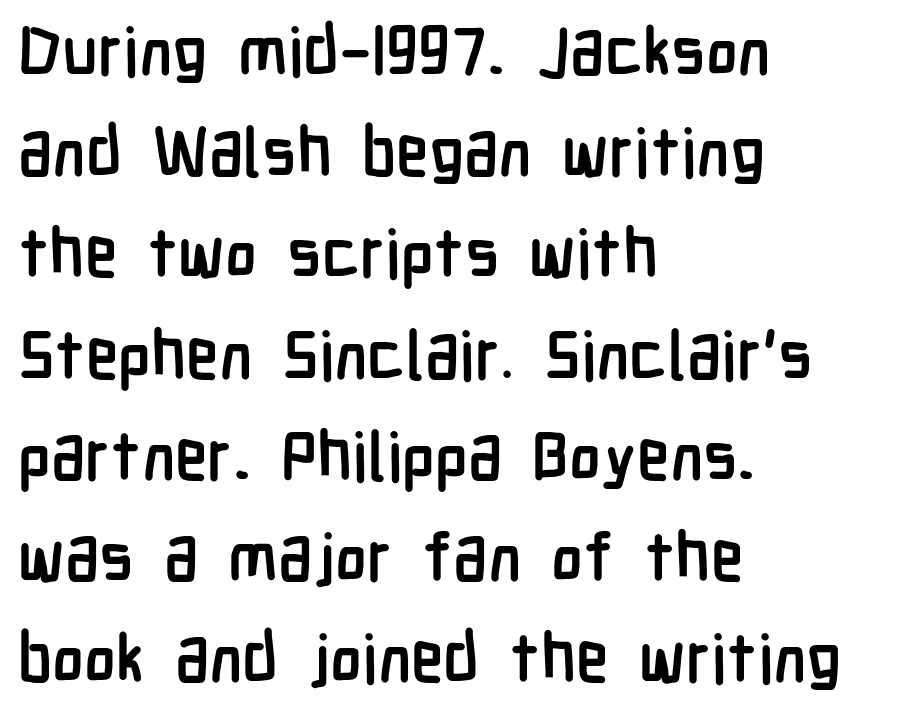
Q: Is the text bold? A: Yes.
Q: Is the text italic (slanted)? A: No, it is upright.
Q: Is the typeface a serif or a sans-serif typeface? A: Sans-serif.
Q: Is the text underlined? A: No.
Q: How is the paragraph aligned? A: Left-aligned.
Q: Is the spacing between letters normal or unusually wide? A: Normal.
Q: Is the spacing between lines tight, normal or loose? A: Normal.
Q: Width (condensed, normal, or wide)? A: Condensed.
Q: Stroke contrast? A: Low.
Q: x-height? A: Medium.
Q: Monospaced? A: No.
